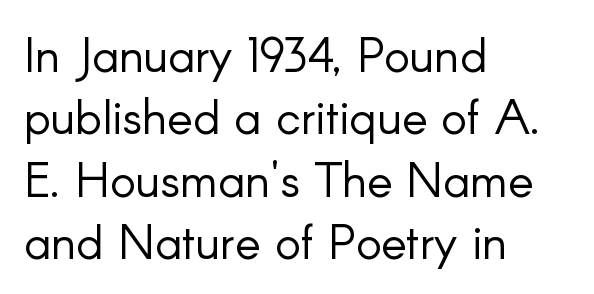
The image shows 48 px light sans-serif type, upright; set left-aligned, normal line spacing (1.3x), normal letter spacing, not underlined; low stroke contrast and a small x-height.
